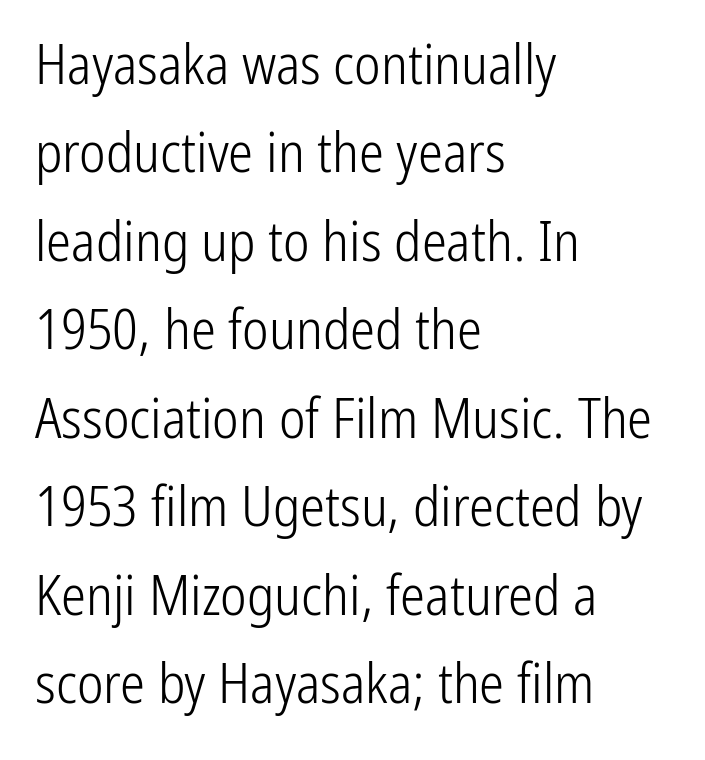
In terms of posture, this sample is upright. The face used here is a sans, in the tradition of grotesques and geometrics. Just letters on the line, the space beneath them empty. The designer left line spacing at the default. Spacing verdict: proportional, widths tailored to each character.
